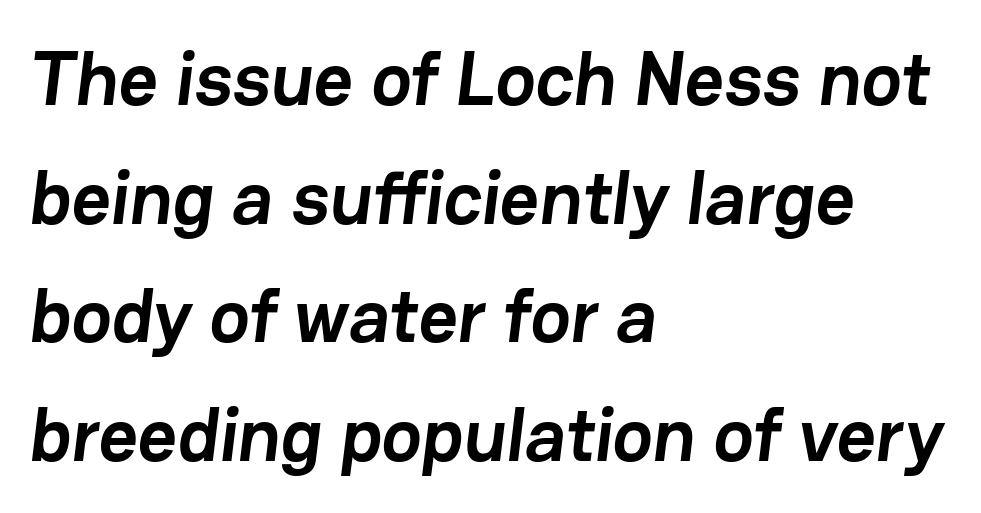
Decoration check: the copy has no underline. Proportional: the letters do not fall into vertical columns. Short note: letters normally spaced. The typesetting leans heavy: a genuine bold.
